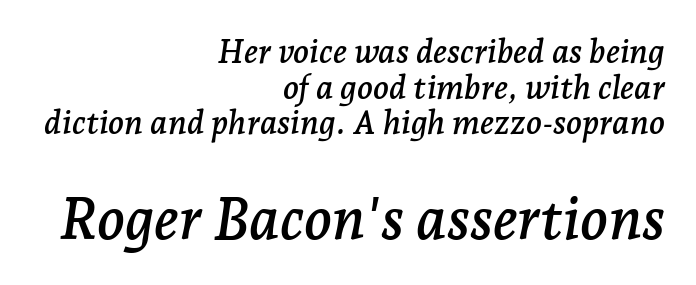
The image shows 58 px serif type, italic (leaning right); set right-aligned, tight line spacing (1.08x), normal letter spacing, not underlined; the second (bottom) block is 1.76x larger; low stroke contrast and a medium x-height.
